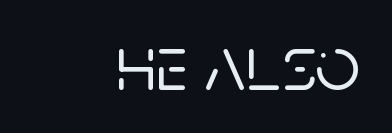
The specimen reads as upright at a glance. Grotesque or geometric, the face here clearly has no serifs. Caption: standard tracking, unaltered. Only glyphs here, with clear space below each row. Horizontally, the lines are justified to the trailing edge only. Each letter keeps its own natural width here, so spacing adapts to shape.
